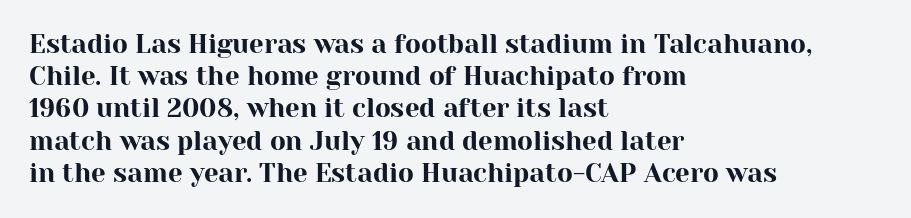
Q: Is the text italic (slanted)? A: No, it is upright.
Q: Is the text underlined? A: No.
Q: How is the paragraph aligned? A: Left-aligned.
Q: Is the spacing between letters normal or unusually wide? A: Normal.
